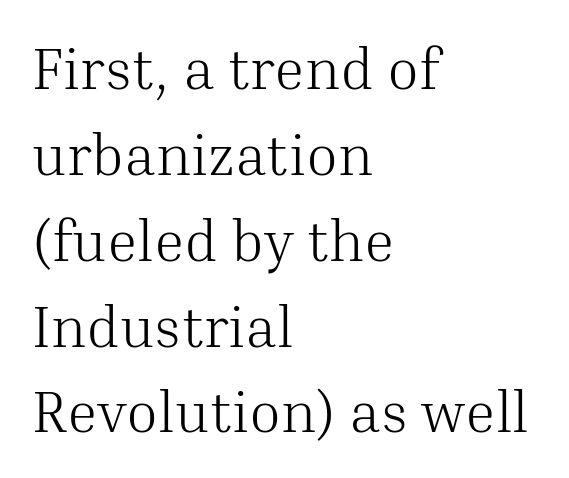
The image shows 58 px light serif type, upright; set left-aligned, normal line spacing (1.48x), normal letter spacing, not underlined; medium stroke contrast and a medium x-height.
